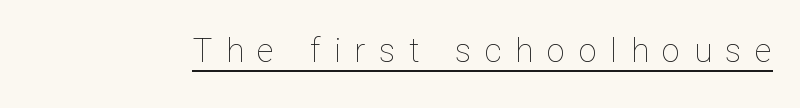
You could only call the tracking loose — the letters float apart. The letterforms sit at book weight or below. Students, observe the line beneath the letters — that is underlining. Looks like regular typesetting: each glyph gets only the width it needs.
